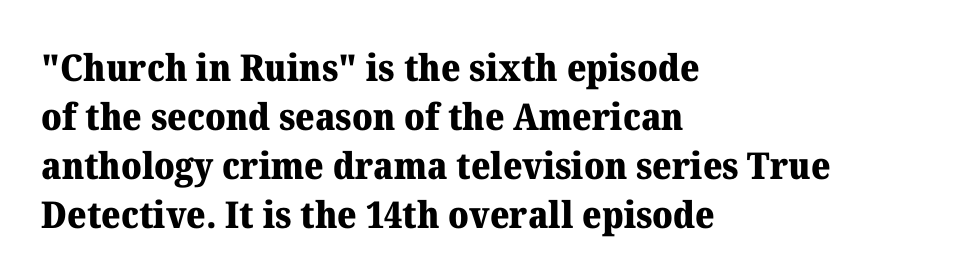
Q: Is the text bold? A: Yes.
Q: Is the text italic (slanted)? A: No, it is upright.
Q: Is the typeface a serif or a sans-serif typeface? A: Serif.
Q: Is the text underlined? A: No.
Q: How is the paragraph aligned? A: Left-aligned.
Q: Is the spacing between letters normal or unusually wide? A: Normal.
Q: Is the spacing between lines tight, normal or loose? A: Normal.
Q: Width (condensed, normal, or wide)? A: Normal.
Q: Stroke contrast? A: Medium.
Q: x-height? A: Medium.
Q: Monospaced? A: No.
